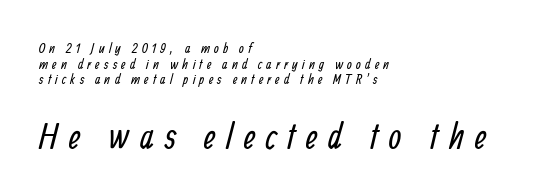
Q: Is the text bold? A: No.
Q: Is the typeface a serif or a sans-serif typeface? A: Sans-serif.
Q: Is the text underlined? A: No.
Q: How is the paragraph aligned? A: Left-aligned.
Q: Is the spacing between letters normal or unusually wide? A: Unusually wide.
Q: Is the spacing between lines tight, normal or loose? A: Tight.
Q: Which block of text is set in a larger size, the first (top) or the second (bottom)? A: The second (bottom) one.
Q: Width (condensed, normal, or wide)? A: Condensed.
Q: Stroke contrast? A: Low.
Q: x-height? A: Medium.
Q: Monospaced? A: No.
